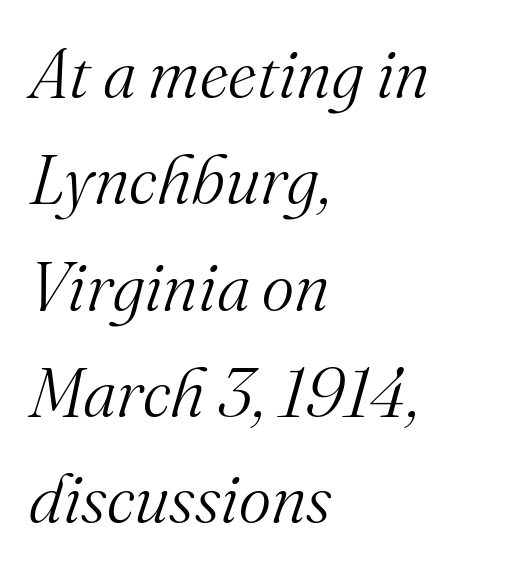
{"serif": "yes", "italic": "yes", "lean": "right", "slant_degrees": 16, "bold": "no", "weight": "light", "width": "normal", "stroke_contrast": "medium", "x_height": "small", "monospaced": "no", "underline": "no", "align": "left", "line_spacing": "normal", "line_spacing_ratio": 1.54, "letter_spacing": "normal", "letter_spacing_em": 0.0, "glyph_px": 69}
